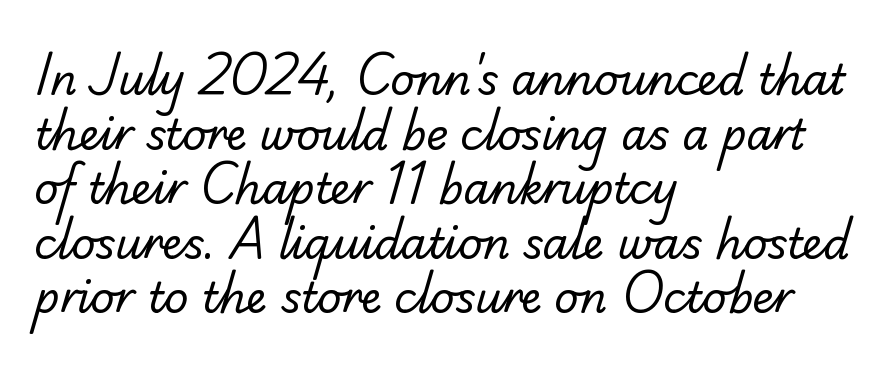
{"serif": "no", "bold": "no", "weight": "regular", "width": "normal", "stroke_contrast": "low", "x_height": "small", "monospaced": "no", "underline": "no", "align": "left", "line_spacing": "normal", "line_spacing_ratio": 1.3, "letter_spacing": "normal", "letter_spacing_em": 0.0, "glyph_px": 42}
